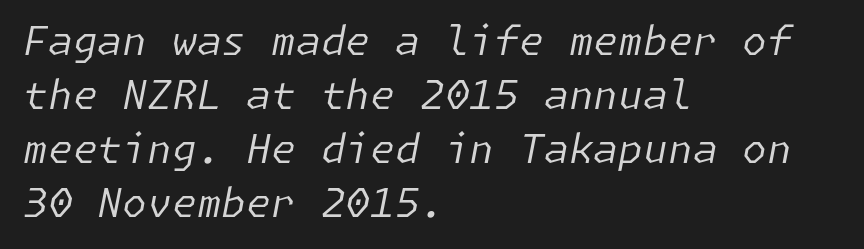
{"italic": "yes", "lean": "right", "slant_degrees": 11, "bold": "no", "weight": "regular", "width": "normal", "stroke_contrast": "low", "x_height": "medium", "underline": "no", "align": "left", "line_spacing": "normal", "line_spacing_ratio": 1.35, "letter_spacing": "normal", "letter_spacing_em": 0.0, "glyph_px": 40}
